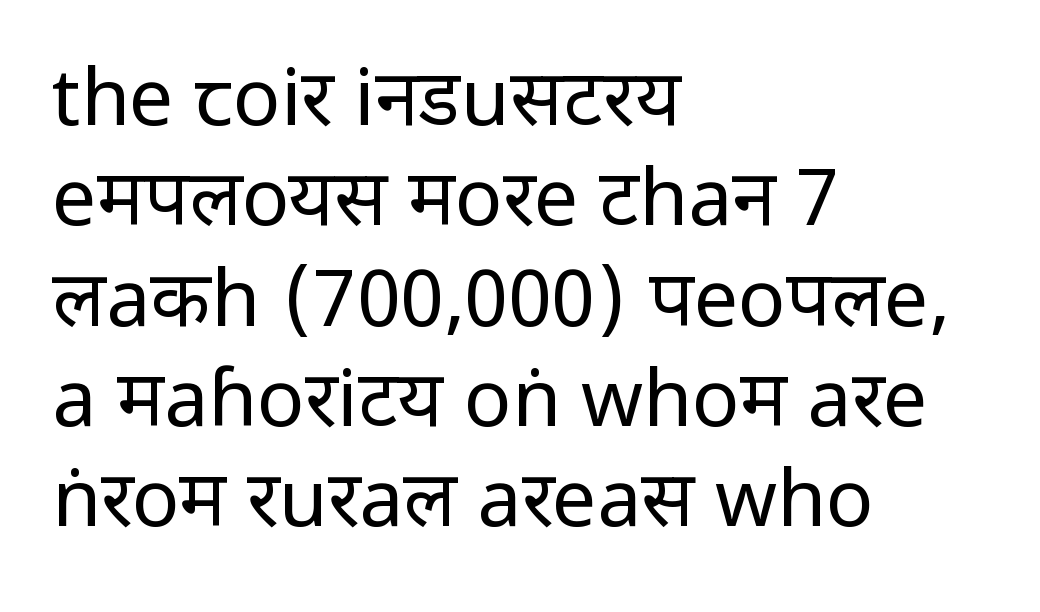
{"serif": "no", "italic": "no", "bold": "no", "weight": "regular", "width": "condensed", "stroke_contrast": "low", "x_height": "large", "monospaced": "no", "underline": "no", "align": "left", "line_spacing": "normal", "line_spacing_ratio": 1.27, "letter_spacing": "normal", "letter_spacing_em": 0.0, "glyph_px": 79}
